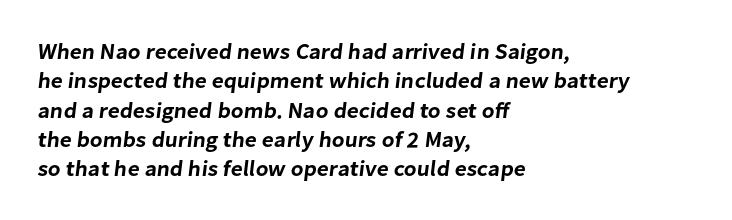
The image shows 22 px text type; set left-aligned, normal line spacing (1.33x), normal letter spacing, not underlined.
